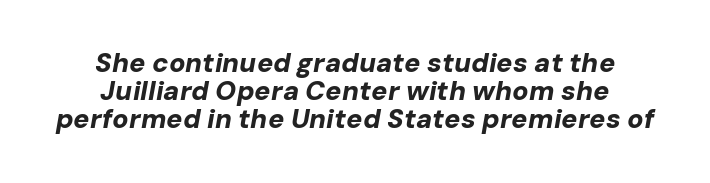
{"italic": "yes", "lean": "right", "slant_degrees": 10, "bold": "yes", "underline": "no", "align": "center", "line_spacing": "tight", "line_spacing_ratio": 1.04, "letter_spacing": "normal", "letter_spacing_em": 0.0, "glyph_px": 27}
